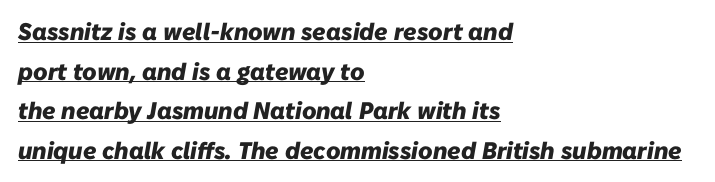
Q: Is the text bold? A: Yes.
Q: Is the text italic (slanted)? A: Yes, it leans right by about 10 degrees.
Q: Is the text underlined? A: Yes.
Q: How is the paragraph aligned? A: Left-aligned.
Q: Is the spacing between letters normal or unusually wide? A: Normal.
Q: Is the spacing between lines tight, normal or loose? A: Normal.
